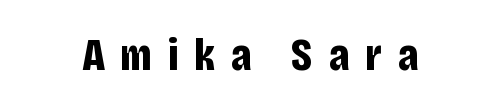
Q: Is the text bold? A: Yes.
Q: Is the text italic (slanted)? A: No, it is upright.
Q: Is the typeface a serif or a sans-serif typeface? A: Sans-serif.
Q: Is the text underlined? A: No.
Q: Is the spacing between letters normal or unusually wide? A: Unusually wide.
Q: Width (condensed, normal, or wide)? A: Condensed.
Q: Stroke contrast? A: Low.
Q: x-height? A: Large.
Q: Monospaced? A: No.
